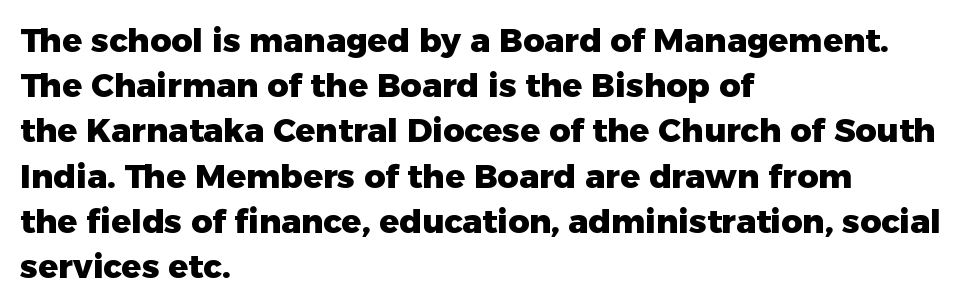
Q: Is the text bold? A: Yes.
Q: Is the text italic (slanted)? A: No, it is upright.
Q: Is the typeface a serif or a sans-serif typeface? A: Sans-serif.
Q: Is the text underlined? A: No.
Q: How is the paragraph aligned? A: Left-aligned.
Q: Is the spacing between letters normal or unusually wide? A: Normal.
Q: Is the spacing between lines tight, normal or loose? A: Normal.
Q: Width (condensed, normal, or wide)? A: Normal.
Q: Stroke contrast? A: Low.
Q: x-height? A: Medium.
Q: Monospaced? A: No.
